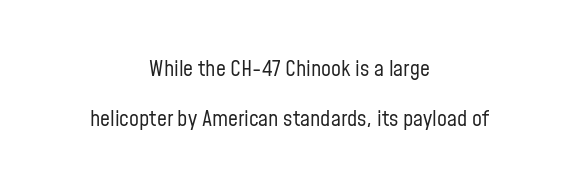
{"italic": "no", "bold": "no", "underline": "no", "align": "center", "line_spacing": "loose", "line_spacing_ratio": 2.29, "letter_spacing": "normal", "letter_spacing_em": 0.0, "glyph_px": 22}
